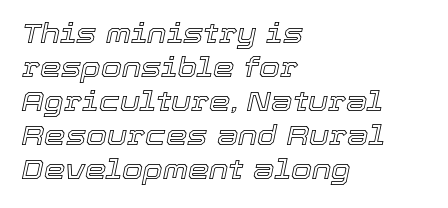
{"italic": "yes", "lean": "right", "slant_degrees": 12, "underline": "no", "align": "left", "line_spacing": "normal", "line_spacing_ratio": 1.26, "letter_spacing": "normal", "letter_spacing_em": 0.0, "glyph_px": 27}
